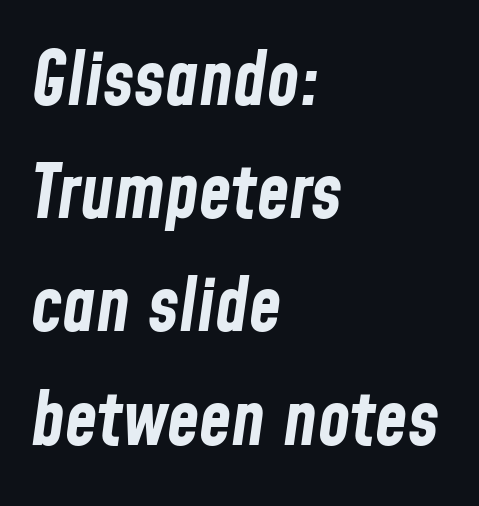
A clean baseline with only descenders dipping below it. The passage shown is typed in a proportional face where columns would drift. Reading down the block, your eye returns to a fixed left position each line. Looking at the ascenders, they clearly lean. Compared with typical body copy, the letter spacing here is the same.
